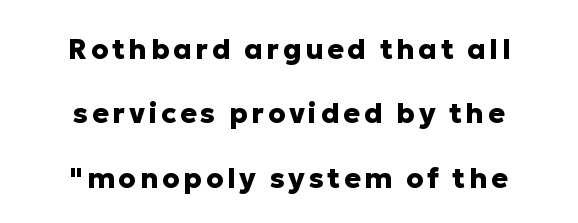
This is heavy type, rendered in bold. Looks like regular typesetting: each glyph gets only the width it needs. The typesetter chose a symmetrical, centered arrangement here. Tall strokes in this sample are plumb rather than angled. Glance below the letters and you will spot only blank space.
